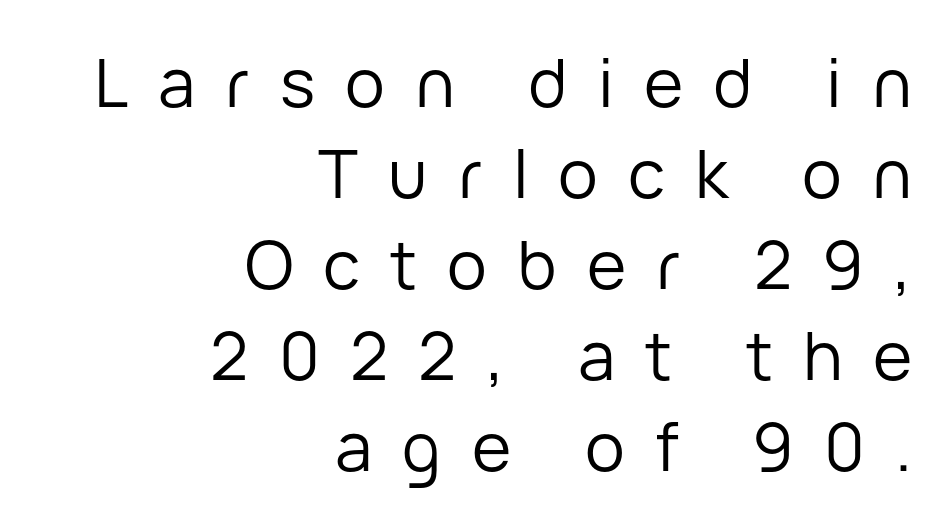
These lines are rendered in a variable-pitch font. Bare-footed words on every line. The specimen reads as upright at a glance. If you drew a ruler down the right edge, every line would touch it. The gaps between neighbouring characters are conspicuously large.
